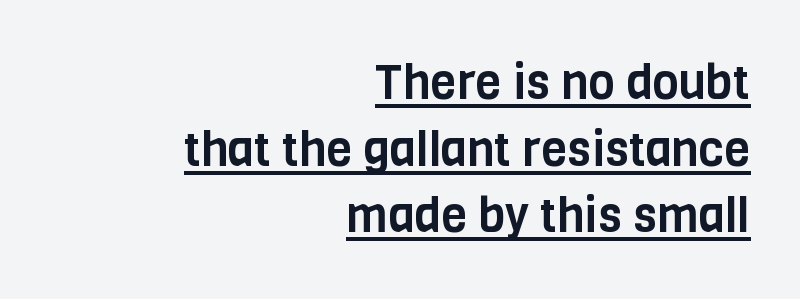
The image shows 48 px condensed sans-serif type, upright; set right-aligned, normal line spacing (1.39x), normal letter spacing, underlined; low stroke contrast and a large x-height.
